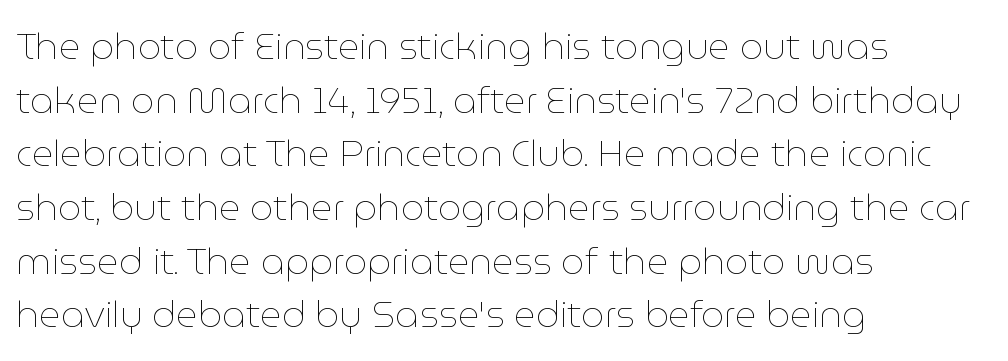
{"italic": "no", "bold": "no", "weight": "thin", "width": "normal", "stroke_contrast": "low", "x_height": "medium", "monospaced": "no", "underline": "no", "align": "left", "line_spacing": "normal", "line_spacing_ratio": 1.45, "letter_spacing": "normal", "letter_spacing_em": 0.0, "glyph_px": 37}
